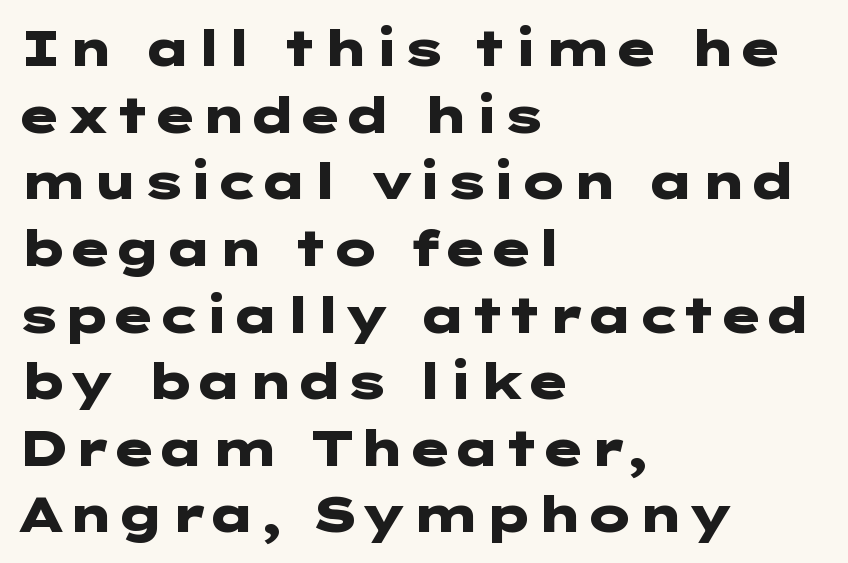
{"serif": "no", "italic": "no", "bold": "yes", "weight": "heavy", "width": "wide", "stroke_contrast": "low", "x_height": "medium", "underline": "no", "align": "left", "line_spacing": "normal", "line_spacing_ratio": 1.36, "letter_spacing": "normal", "letter_spacing_em": 0.0, "glyph_px": 49}
